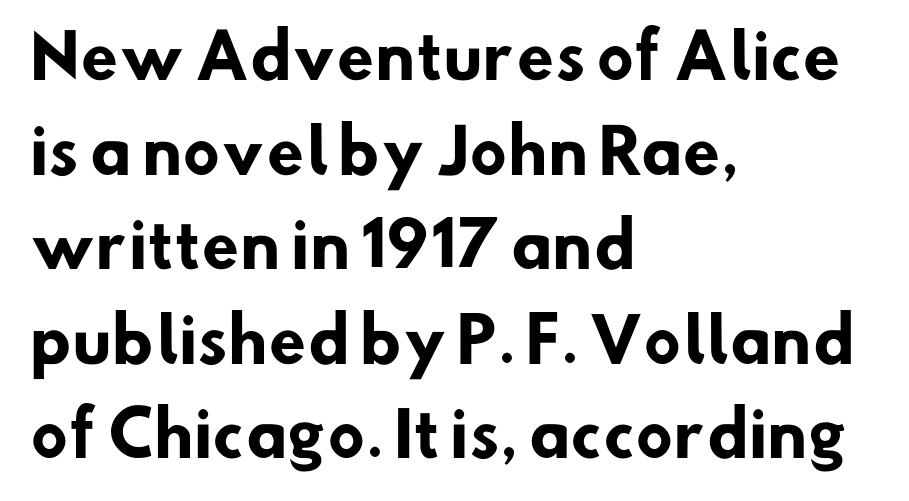
The image shows 61 px heavy sans-serif type; set left-aligned, normal line spacing (1.55x), normal letter spacing, not underlined; low stroke contrast and a small x-height.
